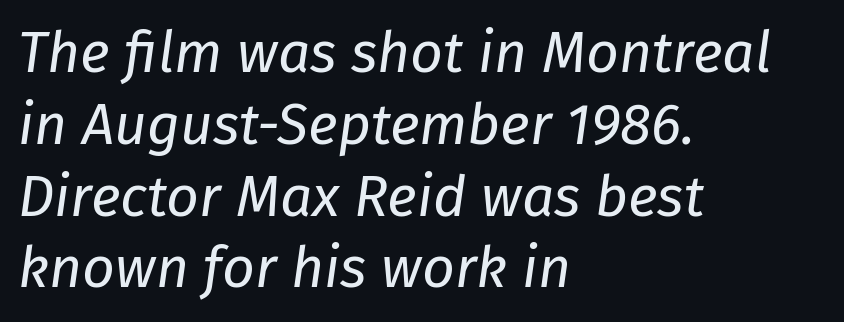
The image shows 57 px regular-weight type, italic (leaning right); set left-aligned, normal line spacing (1.26x), normal letter spacing, not underlined; low stroke contrast and a medium x-height.
